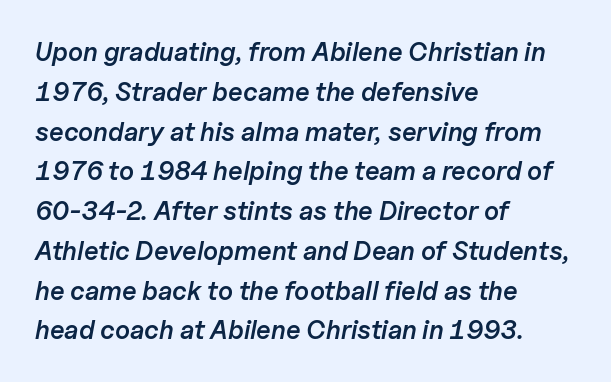
{"italic": "yes", "lean": "right", "slant_degrees": 11, "bold": "semi", "underline": "no", "align": "left", "line_spacing": "normal", "line_spacing_ratio": 1.53, "letter_spacing": "normal", "letter_spacing_em": 0.0, "glyph_px": 26}
